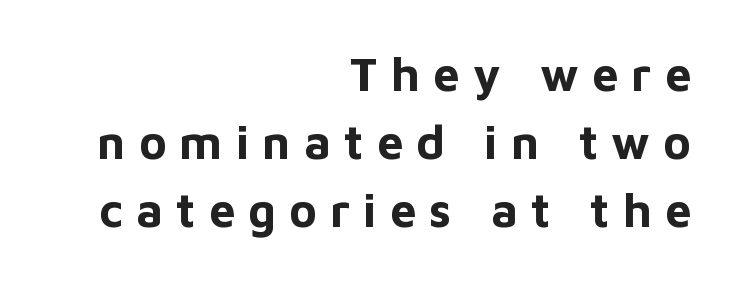
Q: Is the text bold? A: Yes.
Q: Is the text italic (slanted)? A: No, it is upright.
Q: Is the typeface a serif or a sans-serif typeface? A: Sans-serif.
Q: Is the text underlined? A: No.
Q: How is the paragraph aligned? A: Right-aligned.
Q: Is the spacing between letters normal or unusually wide? A: Unusually wide.
Q: Is the spacing between lines tight, normal or loose? A: Normal.
Q: Width (condensed, normal, or wide)? A: Normal.
Q: Stroke contrast? A: Low.
Q: x-height? A: Medium.
Q: Monospaced? A: No.
